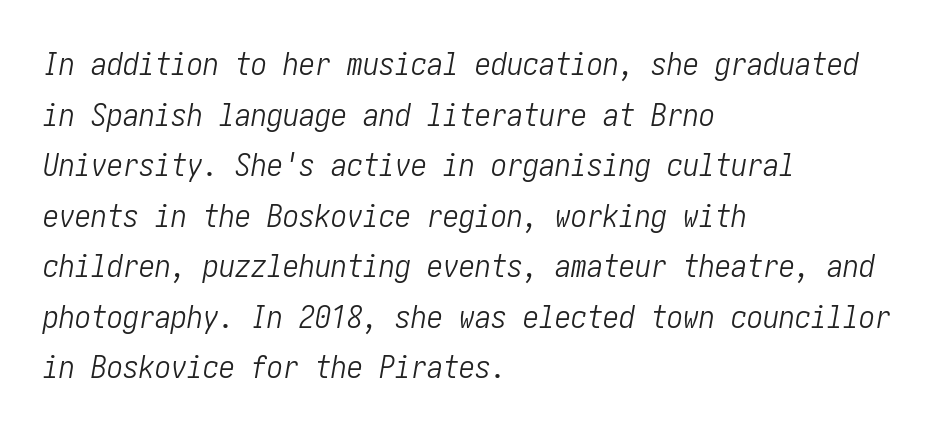
Line beginnings align vertically; line endings do not. This reads as an unemphasized weight, regular at the heaviest. If you measured baseline to baseline, you'd find a middling distance. You could call the tracking neutral — neither tight nor loose.
